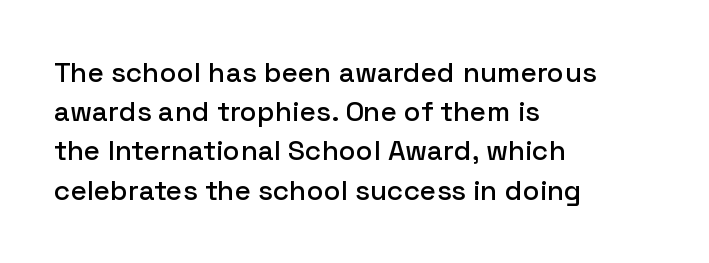
{"serif": "no", "italic": "no", "width": "normal", "stroke_contrast": "low", "x_height": "medium", "monospaced": "no", "underline": "no", "align": "left", "line_spacing": "normal", "line_spacing_ratio": 1.4, "letter_spacing": "normal", "letter_spacing_em": 0.0, "glyph_px": 28}
